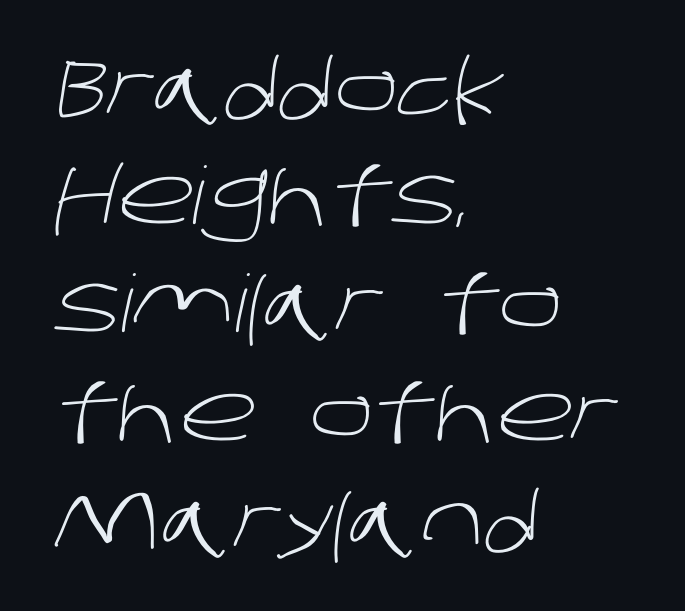
Standard letterfit; no display-style spreading of the glyphs. This sample has the flowing, uneven cadence of proportional lettering. Lines of text with bare space underneath. Reading down the column, the eye jumps a familiar distance to each next line.
